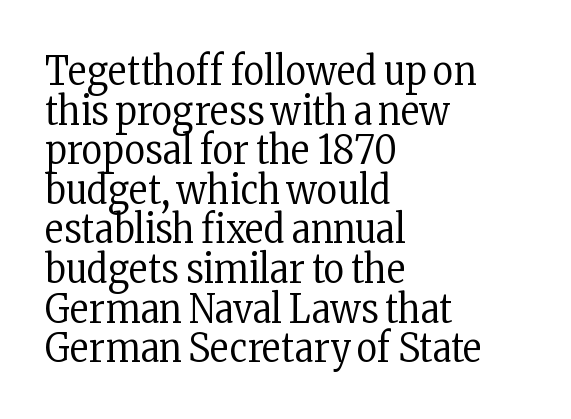
The lines are quadded left. The type family on display is of the serif kind. Check under the words: just untouched page. The lines are packed closely together with very little leading.
